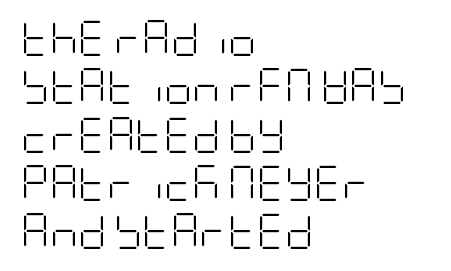
This rendering employs a face without finishing strokes, i.e., a sans-serif. Line starts are locked; line ends wander. In terms of letterspacing, this is plain default setting. Is there any slant? The stems are plumb. Honestly, there is no underline to notice here at all. Heaviness? Minimal to ordinary, like unemphasized prose.
